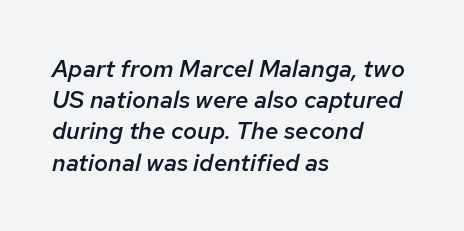
What weight is shown? A semibold, between regular and bold. Inter-character spacing is left at the font's built-in metrics. Quick note: interline space is typical. Observe the lean: these are italic letterforms.
